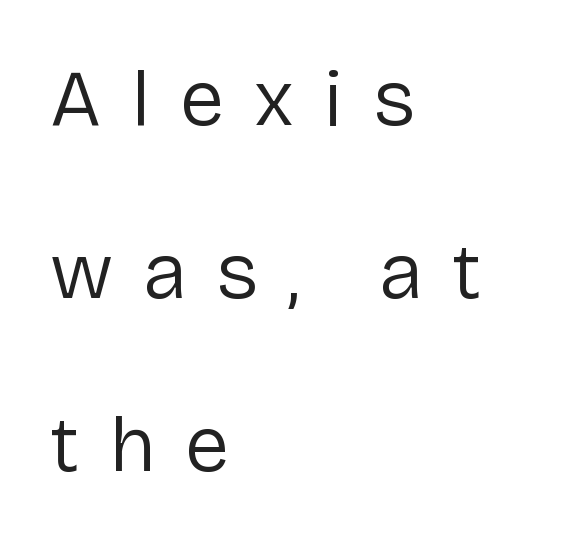
Q: Is the text bold? A: No.
Q: Is the text italic (slanted)? A: No, it is upright.
Q: Is the typeface a serif or a sans-serif typeface? A: Sans-serif.
Q: Is the text underlined? A: No.
Q: How is the paragraph aligned? A: Left-aligned.
Q: Is the spacing between letters normal or unusually wide? A: Unusually wide.
Q: Is the spacing between lines tight, normal or loose? A: Loose.
Q: Width (condensed, normal, or wide)? A: Normal.
Q: Stroke contrast? A: Low.
Q: x-height? A: Medium.
Q: Monospaced? A: No.
